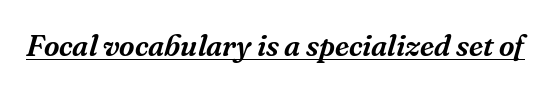
The image shows 30 px serif type, italic (leaning right); set normal letter spacing, underlined; medium stroke contrast and a medium x-height.
